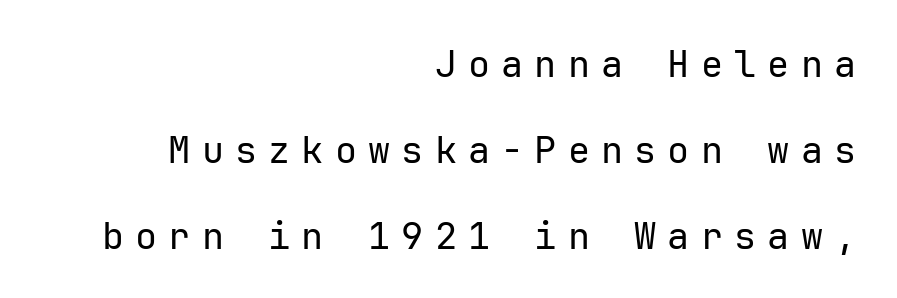
{"serif": "no", "italic": "no", "bold": "no", "weight": "regular", "width": "normal", "stroke_contrast": "low", "x_height": "medium", "underline": "no", "align": "right", "line_spacing": "loose", "line_spacing_ratio": 2.32, "letter_spacing": "wide", "letter_spacing_em": 0.3, "glyph_px": 37}
